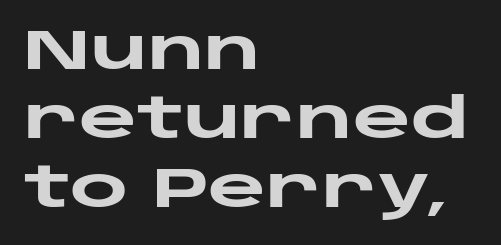
Q: Is the text bold? A: Yes.
Q: Is the text italic (slanted)? A: No, it is upright.
Q: Is the typeface a serif or a sans-serif typeface? A: Sans-serif.
Q: Is the text underlined? A: No.
Q: How is the paragraph aligned? A: Left-aligned.
Q: Is the spacing between letters normal or unusually wide? A: Normal.
Q: Width (condensed, normal, or wide)? A: Wide.
Q: Stroke contrast? A: Low.
Q: x-height? A: Large.
Q: Monospaced? A: No.
